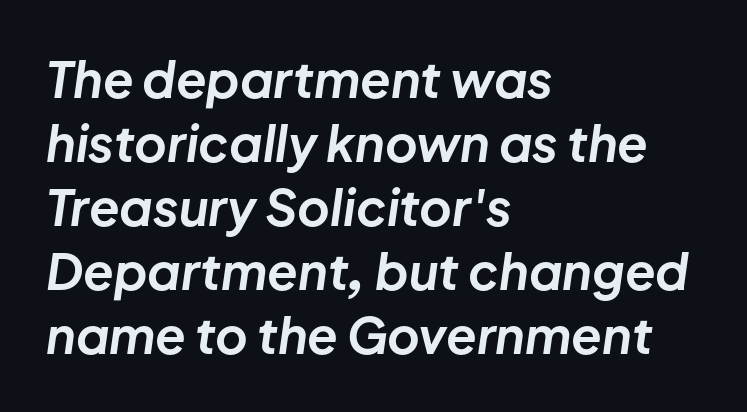
Q: Is the text bold? A: Yes.
Q: Is the text italic (slanted)? A: Yes, it leans right by about 8 degrees.
Q: Is the text underlined? A: No.
Q: How is the paragraph aligned? A: Left-aligned.
Q: Is the spacing between letters normal or unusually wide? A: Normal.
Q: Is the spacing between lines tight, normal or loose? A: Normal.
Q: Width (condensed, normal, or wide)? A: Normal.
Q: Stroke contrast? A: Low.
Q: x-height? A: Medium.
Q: Monospaced? A: No.
